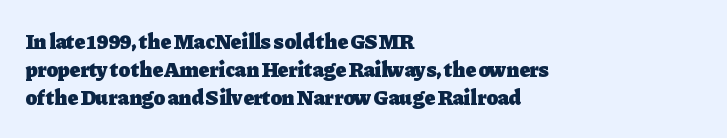
Q: Is the text bold? A: Yes.
Q: Is the text italic (slanted)? A: No, it is upright.
Q: Is the text underlined? A: No.
Q: How is the paragraph aligned? A: Left-aligned.
Q: Is the spacing between letters normal or unusually wide? A: Normal.
Q: Is the spacing between lines tight, normal or loose? A: Normal.
